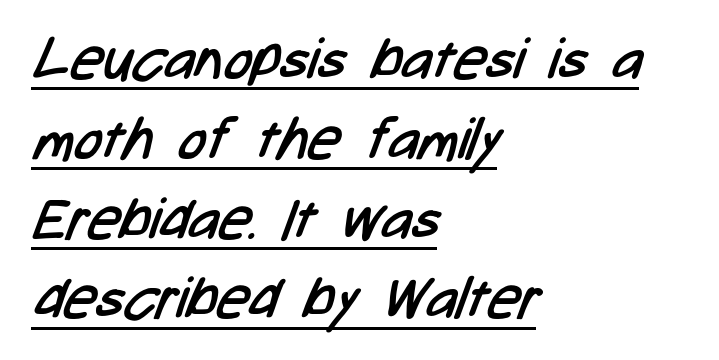
{"serif": "no", "bold": "no", "weight": "regular", "width": "condensed", "stroke_contrast": "low", "x_height": "medium", "monospaced": "no", "underline": "yes", "align": "left", "line_spacing": "normal", "line_spacing_ratio": 1.4, "letter_spacing": "normal", "letter_spacing_em": 0.0, "glyph_px": 57}
